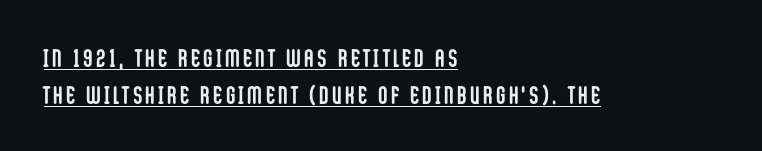
{"italic": "no", "bold": "yes", "underline": "yes", "align": "left", "line_spacing": "normal", "line_spacing_ratio": 1.47, "glyph_px": 25}
